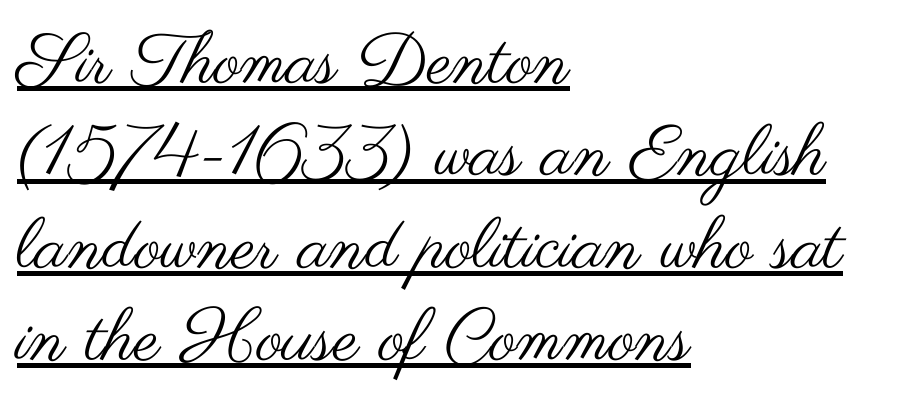
Does the type have serifs? No, each stem ends abruptly. This rendering leaves character spacing at its baseline value. No chunkiness to these letters — they're not bold. A rule runs beneath these lines of type.
